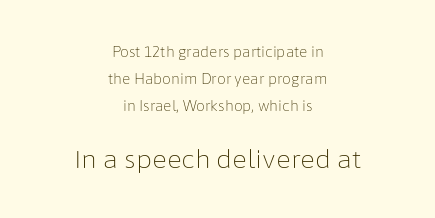
Every character sits straight up, as roman type does. Compared with typical paragraphs, the rows here are farther apart. If you squint, the bottom block still reads clearly — it's the larger of the two. Weight: not bold — regular or lighter. The passage shown has conventional tracking throughout. The passage is arranged like a title page — every line centered.
